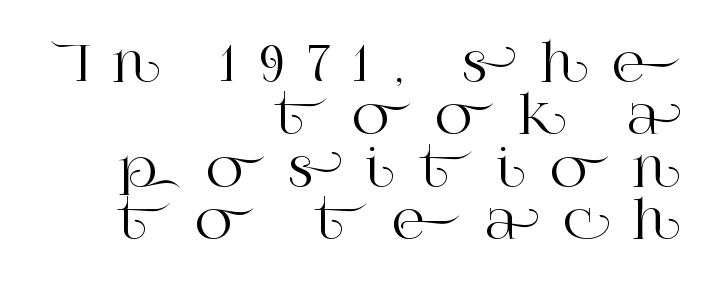
Ordinary non-slanted type is in use. This rendering employs a face with finishing strokes, i.e., a serif. Spacing verdict: proportional, widths tailored to each character. Horizontal alignment here is rightward, an uncommon choice for prose. Quick note: interline space is minimal. Underlining? Definitely not there.
